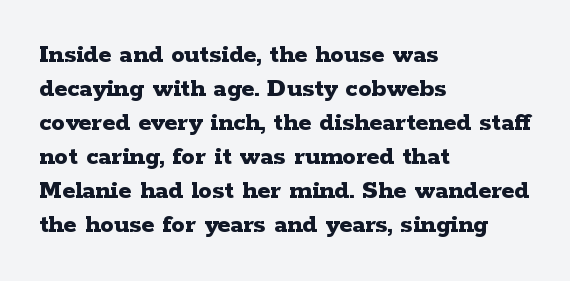
{"italic": "no", "bold": "yes", "underline": "no", "align": "left", "line_spacing": "normal", "line_spacing_ratio": 1.26, "letter_spacing": "normal", "letter_spacing_em": 0.0, "glyph_px": 27}
